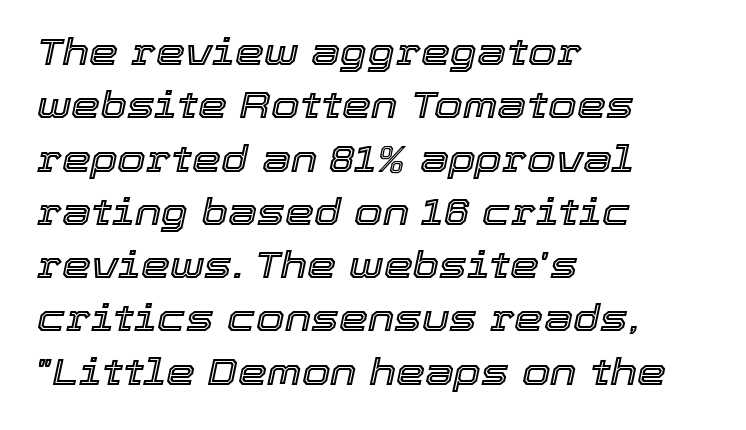
Interline gaps are of average width in this sample. The baseline area is clear. The lines are quadded left. The face used here is rendered with its standard letterfit.
